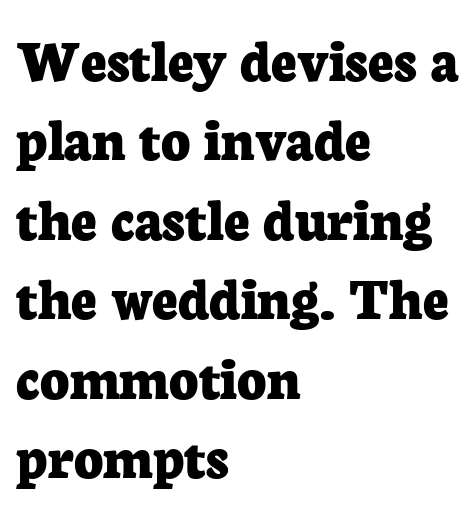
Q: Is the text bold? A: Yes.
Q: Is the text italic (slanted)? A: No, it is upright.
Q: Is the typeface a serif or a sans-serif typeface? A: Serif.
Q: Is the text underlined? A: No.
Q: How is the paragraph aligned? A: Left-aligned.
Q: Is the spacing between letters normal or unusually wide? A: Normal.
Q: Is the spacing between lines tight, normal or loose? A: Normal.
Q: Width (condensed, normal, or wide)? A: Normal.
Q: Stroke contrast? A: Low.
Q: x-height? A: Medium.
Q: Monospaced? A: No.
